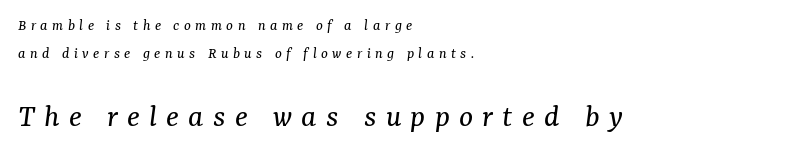
{"serif": "yes", "italic": "yes", "lean": "right", "slant_degrees": 7, "bold": "no", "weight": "regular", "width": "normal", "stroke_contrast": "medium", "x_height": "medium", "monospaced": "no", "underline": "no", "align": "left", "line_spacing_ratio": 1.77, "letter_spacing": "wide", "letter_spacing_em": 0.28, "larger_block": "second", "size_ratio": 2.06, "glyph_px": 33}
